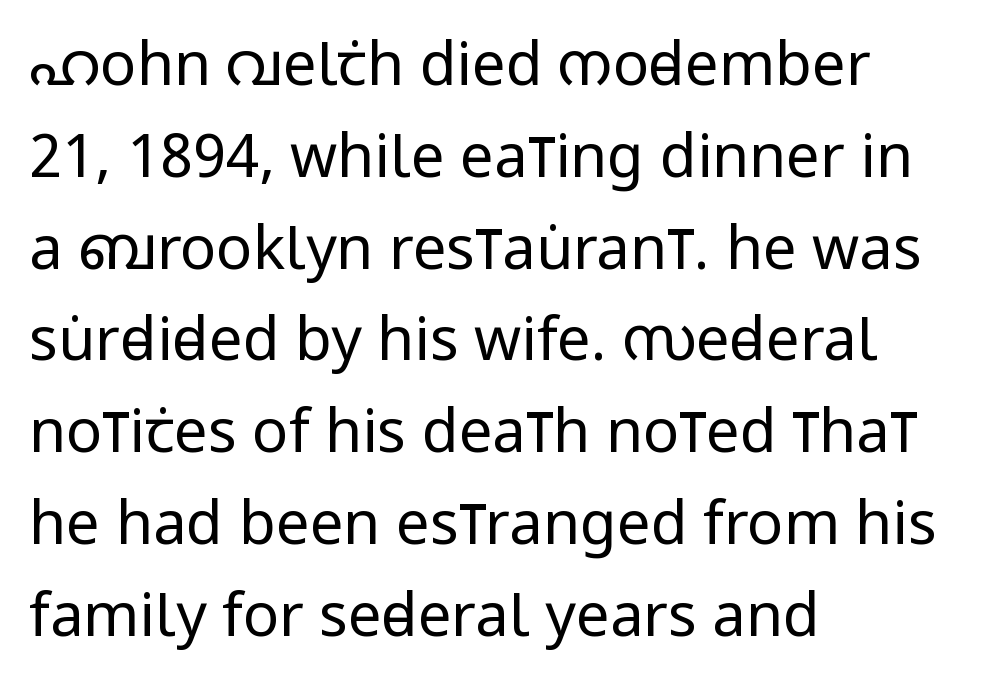
The image shows 60 px regular-weight, condensed sans-serif type, upright; set left-aligned, normal line spacing (1.53x), normal letter spacing, not underlined; low stroke contrast and a large x-height.
